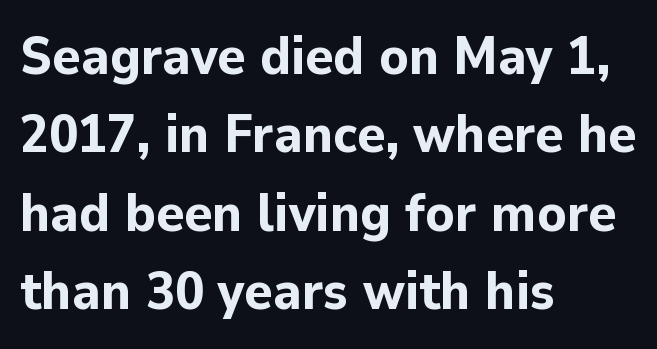
Q: Is the text bold? A: Yes.
Q: Is the text italic (slanted)? A: No, it is upright.
Q: Is the typeface a serif or a sans-serif typeface? A: Sans-serif.
Q: Is the text underlined? A: No.
Q: How is the paragraph aligned? A: Left-aligned.
Q: Is the spacing between letters normal or unusually wide? A: Normal.
Q: Is the spacing between lines tight, normal or loose? A: Normal.
Q: Width (condensed, normal, or wide)? A: Normal.
Q: Stroke contrast? A: Low.
Q: x-height? A: Medium.
Q: Monospaced? A: No.
